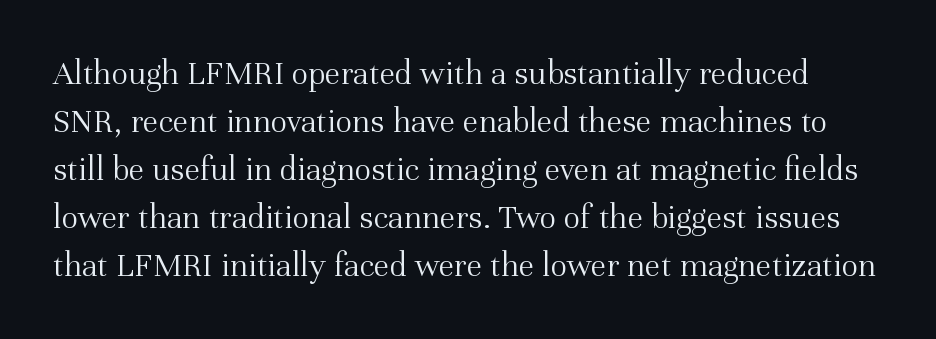
Vertically, the passage feels balanced, rows spaced as you'd expect. The typography opts for an upright posture over an oblique one. The passage shown is typed in a proportional face where columns would drift. Yep, those are serifs on the letters. Clear beneath every line of the passage.
